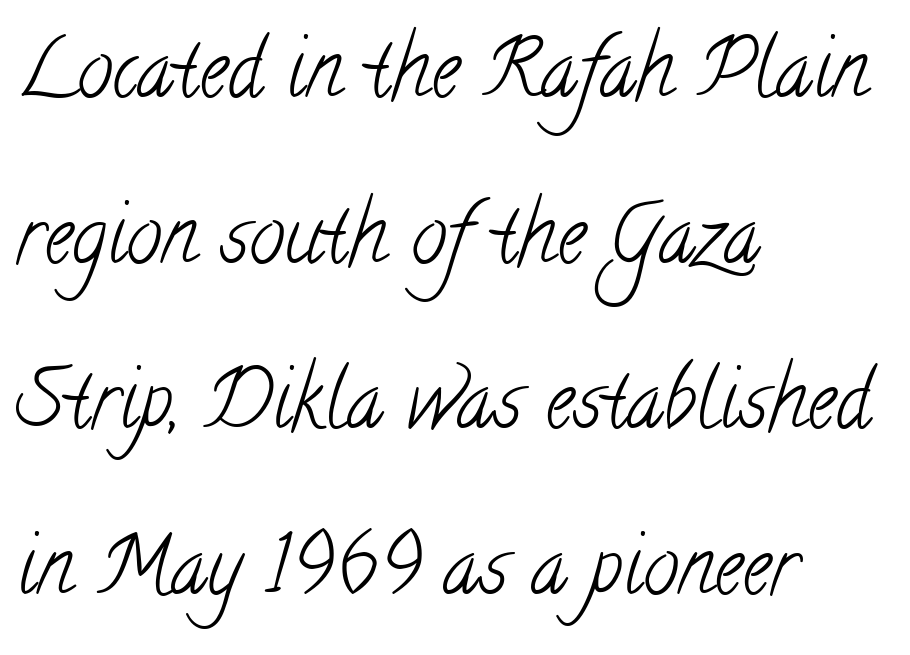
{"serif": "yes", "bold": "no", "weight": "light", "width": "condensed", "stroke_contrast": "low", "x_height": "small", "monospaced": "no", "underline": "no", "align": "left", "line_spacing": "loose", "line_spacing_ratio": 2.07, "letter_spacing": "normal", "letter_spacing_em": 0.0, "glyph_px": 80}
